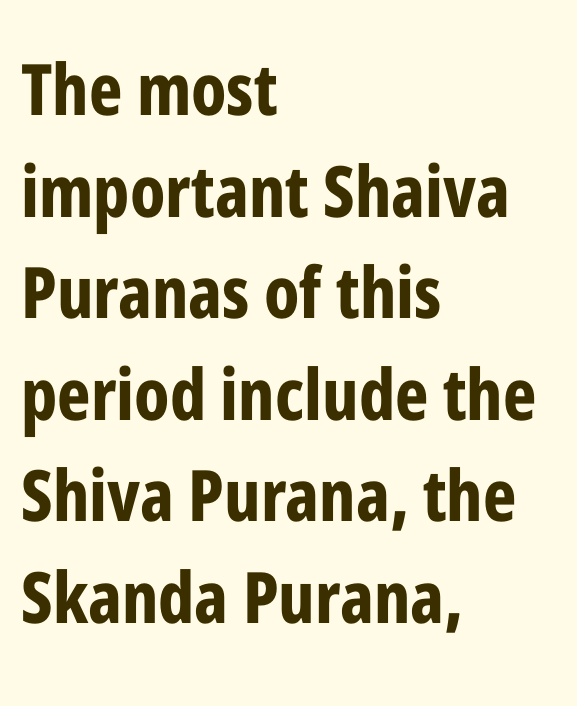
The paragraph has a hard left edge and a soft right edge. Caption: bold face, heavy strokes. In terms of letterspacing, this is plain default setting. The font family rendered here belongs to the sans-serif group. Clear beneath every line of the passage.
